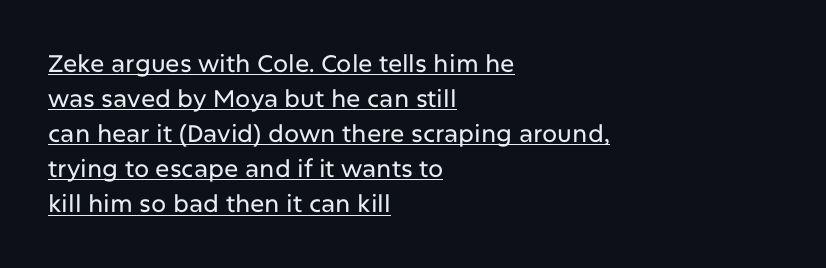
{"italic": "no", "underline": "yes", "align": "left", "line_spacing": "normal", "line_spacing_ratio": 1.46, "letter_spacing": "normal", "letter_spacing_em": 0.0, "glyph_px": 24}
